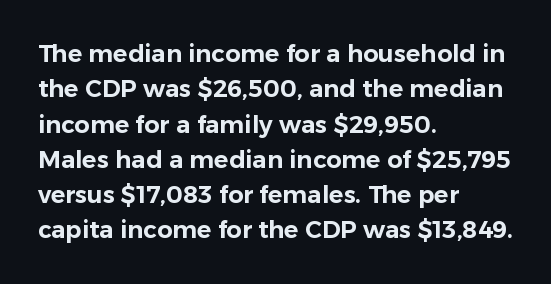
{"italic": "no", "underline": "no", "align": "left", "line_spacing": "normal", "line_spacing_ratio": 1.47, "letter_spacing": "normal", "letter_spacing_em": 0.0, "glyph_px": 24}
